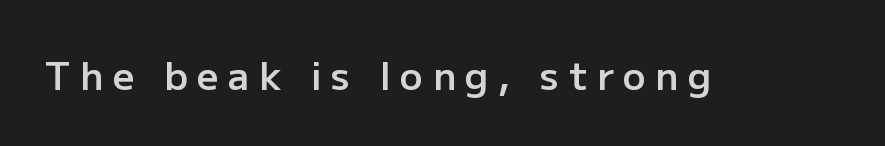
{"serif": "no", "italic": "no", "bold": "semi", "weight": "semibold", "width": "normal", "stroke_contrast": "low", "x_height": "medium", "monospaced": "no", "underline": "no", "letter_spacing": "wide", "letter_spacing_em": 0.25, "glyph_px": 38}
